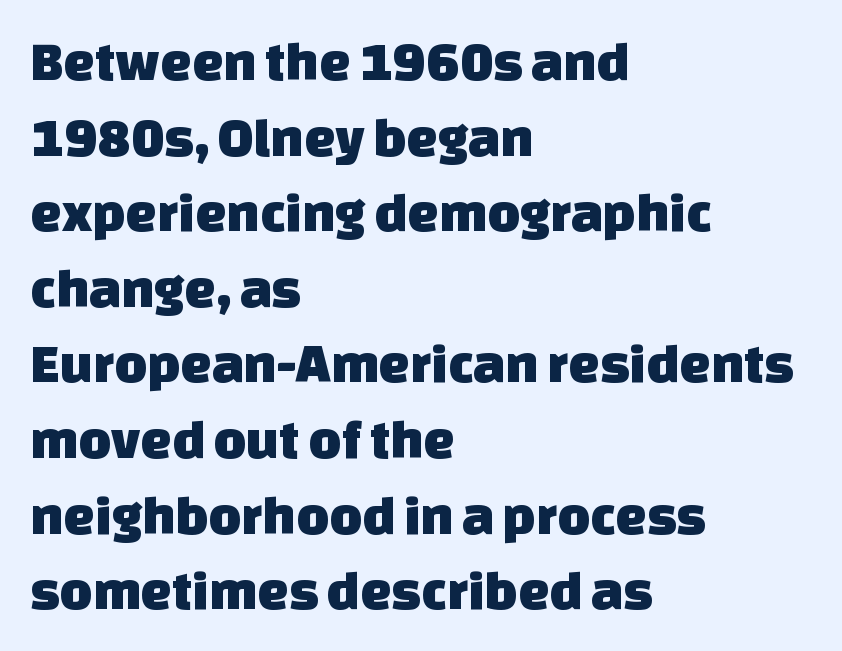
Here the designer chose a conventional face with non-uniform glyph widths. The string is rendered with underlining switched off. What kind of face is this? One without serifs — a sans. Notice how descenders clear the ascenders below comfortably — that's standard leading.
